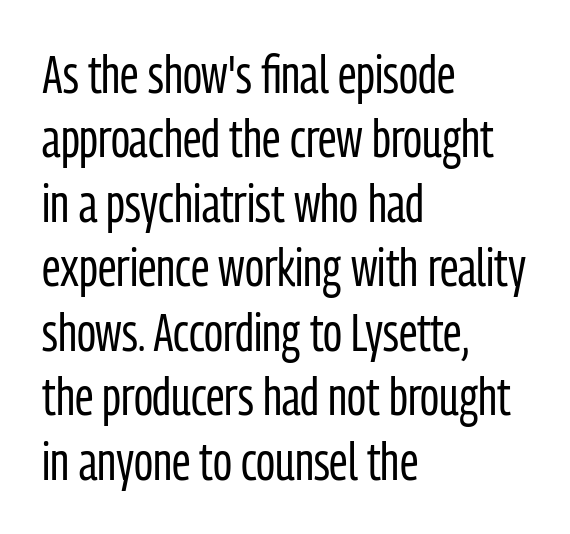
Q: Is the text bold? A: No.
Q: Is the text italic (slanted)? A: No, it is upright.
Q: Is the typeface a serif or a sans-serif typeface? A: Sans-serif.
Q: Is the text underlined? A: No.
Q: How is the paragraph aligned? A: Left-aligned.
Q: Is the spacing between letters normal or unusually wide? A: Normal.
Q: Width (condensed, normal, or wide)? A: Condensed.
Q: Stroke contrast? A: Low.
Q: x-height? A: Medium.
Q: Monospaced? A: No.
